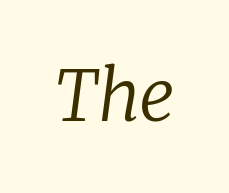
Q: Is the text bold? A: No.
Q: Is the text italic (slanted)? A: Yes, it leans right by about 8 degrees.
Q: Is the typeface a serif or a sans-serif typeface? A: Serif.
Q: Is the text underlined? A: No.
Q: Is the spacing between letters normal or unusually wide? A: Normal.
Q: Width (condensed, normal, or wide)? A: Normal.
Q: Stroke contrast? A: Low.
Q: x-height? A: Medium.
Q: Monospaced? A: No.
